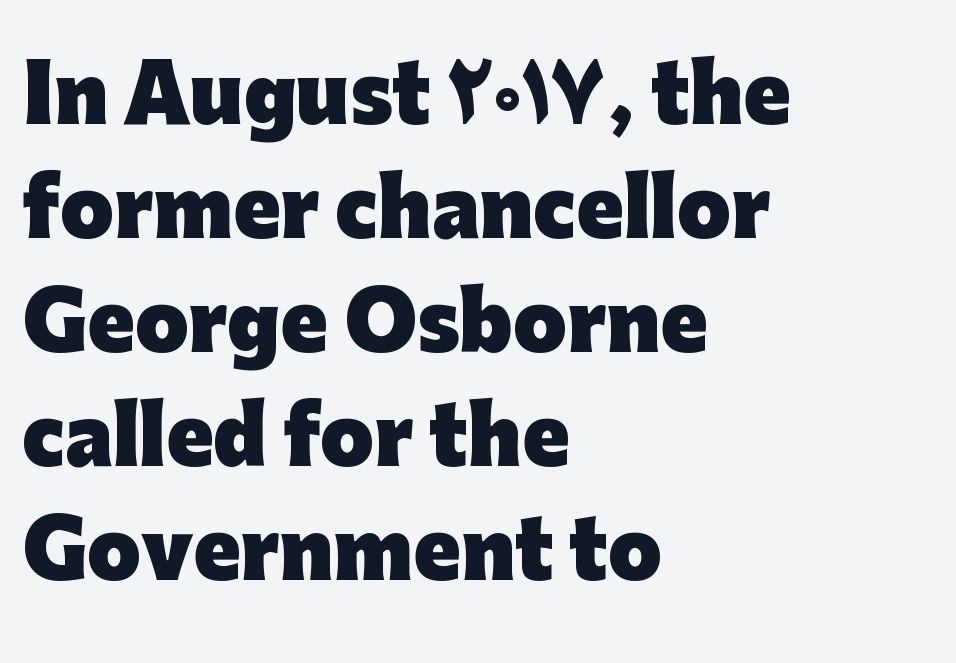
Grotesque or geometric, the face here clearly has no serifs. A classic flush-left, rag-right setting is used for this passage. You can tell it's not italic because the verticals are truly vertical. In terms of leading, this rendering sits right in the middle.
